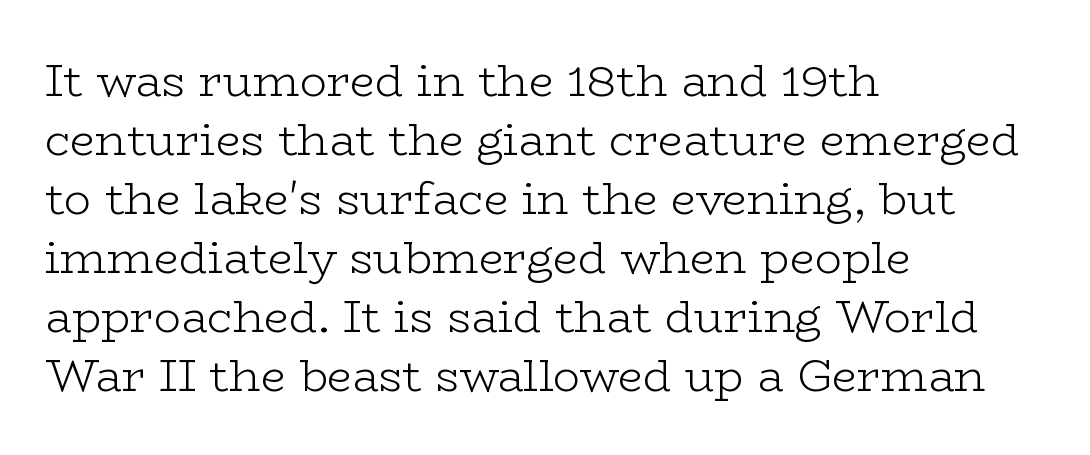
Caption: standard tracking, unaltered. These lines are rendered in a variable-pitch font. In CSS terms this would be text-align: left. Stems here are at most as thick as an everyday book face.
